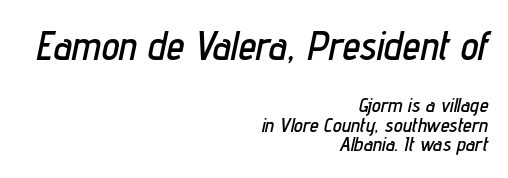
The image shows 40 px condensed type, italic (leaning right); set right-aligned, tight line spacing (0.98x), normal letter spacing, not underlined; the first (top) block is 2.0x larger; low stroke contrast and a medium x-height.
